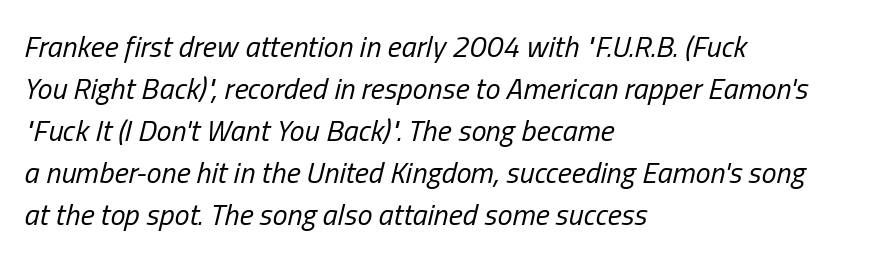
The designer left line spacing at the default. Spacing verdict: proportional, widths tailored to each character. Nothing heavy about these letters — not bold at all. Layout note: lines flush left. The zone under the glyphs is completely vacant.
